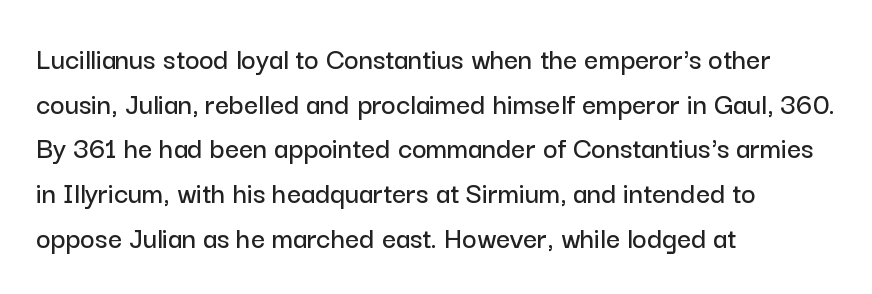
{"serif": "no", "italic": "no", "width": "normal", "stroke_contrast": "low", "x_height": "medium", "monospaced": "no", "underline": "no", "align": "left", "line_spacing": "normal", "line_spacing_ratio": 1.44, "letter_spacing": "normal", "letter_spacing_em": 0.0, "glyph_px": 31}
